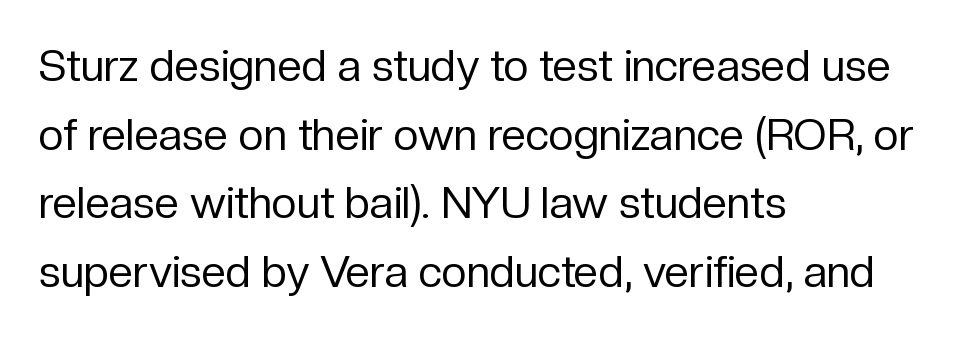
Q: Is the text bold? A: No.
Q: Is the text italic (slanted)? A: No, it is upright.
Q: Is the typeface a serif or a sans-serif typeface? A: Sans-serif.
Q: Is the text underlined? A: No.
Q: How is the paragraph aligned? A: Left-aligned.
Q: Is the spacing between letters normal or unusually wide? A: Normal.
Q: Is the spacing between lines tight, normal or loose? A: Normal.
Q: Width (condensed, normal, or wide)? A: Normal.
Q: Stroke contrast? A: Low.
Q: x-height? A: Medium.
Q: Monospaced? A: No.
